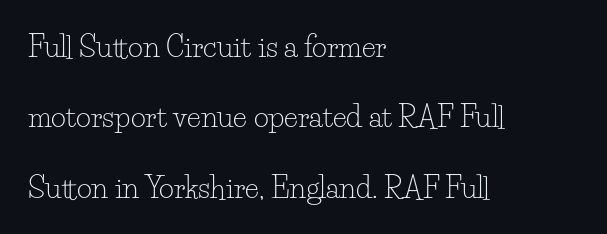
The image shows 29 px light serif type, upright; set left-aligned, loose line spacing (2.43x), normal letter spacing, not underlined; low stroke contrast and a small x-height.
